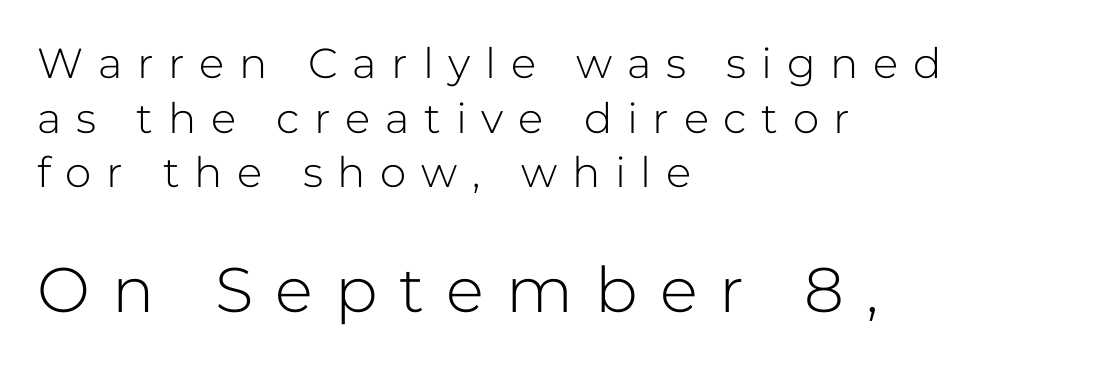
Here the designer chose a conventional face with non-uniform glyph widths. Quick note: not italic, upright. Line starts are locked; line ends wander. Regarding serifs, this sample does without them. This reads as an unemphasized weight, regular at the heaviest.
